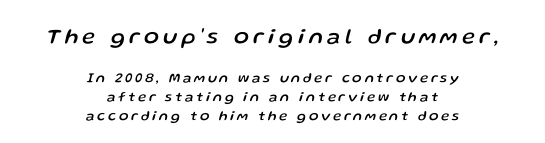
Q: Is the text italic (slanted)? A: Yes, it leans right by about 13 degrees.
Q: Is the text underlined? A: No.
Q: How is the paragraph aligned? A: Centered.
Q: Is the spacing between letters normal or unusually wide? A: Unusually wide.
Q: Is the spacing between lines tight, normal or loose? A: Normal.
Q: Which block of text is set in a larger size, the first (top) or the second (bottom)? A: The first (top) one.
